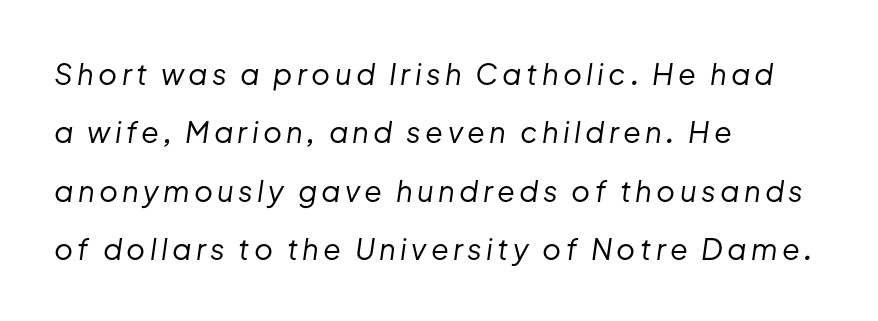
{"italic": "yes", "lean": "right", "slant_degrees": 8, "bold": "no", "weight": "regular", "width": "normal", "stroke_contrast": "low", "x_height": "medium", "monospaced": "no", "underline": "no", "align": "left", "line_spacing": "loose", "line_spacing_ratio": 2.01, "glyph_px": 29}
